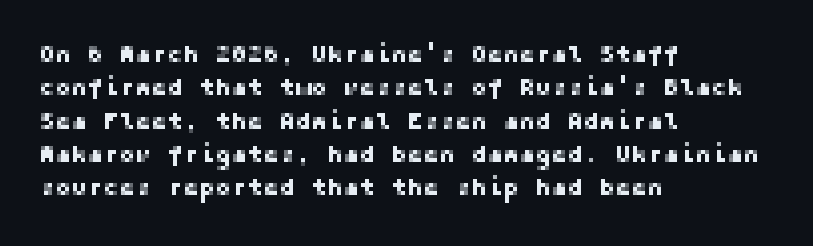
{"italic": "no", "underline": "no", "align": "left", "line_spacing": "normal", "line_spacing_ratio": 1.39, "letter_spacing": "normal", "letter_spacing_em": 0.0, "glyph_px": 24}
